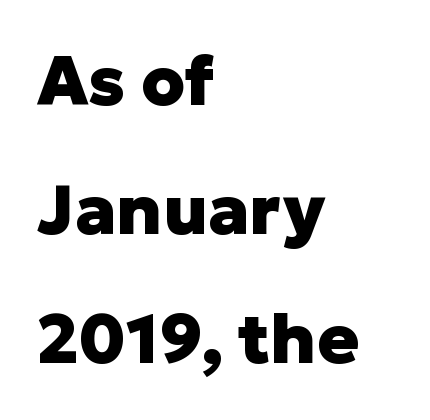
The setting favours the left margin, as ordinary paragraphs usually do. Weight check: bold — yes, fully. This sample has the flowing, uneven cadence of proportional lettering. The lettering stays uniformly vertical, giving the passage a roman look. Here the glyphs are tracked normally, forming tight word shapes. Anything drawn beneath the words? Only blank space.
